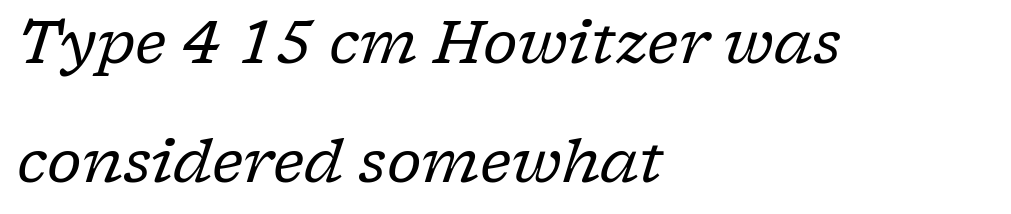
{"serif": "yes", "italic": "yes", "lean": "right", "slant_degrees": 17, "bold": "no", "weight": "regular", "width": "normal", "stroke_contrast": "low", "x_height": "medium", "monospaced": "no", "underline": "no", "align": "left", "line_spacing": "loose", "line_spacing_ratio": 2.02, "letter_spacing": "normal", "letter_spacing_em": 0.0, "glyph_px": 59}
